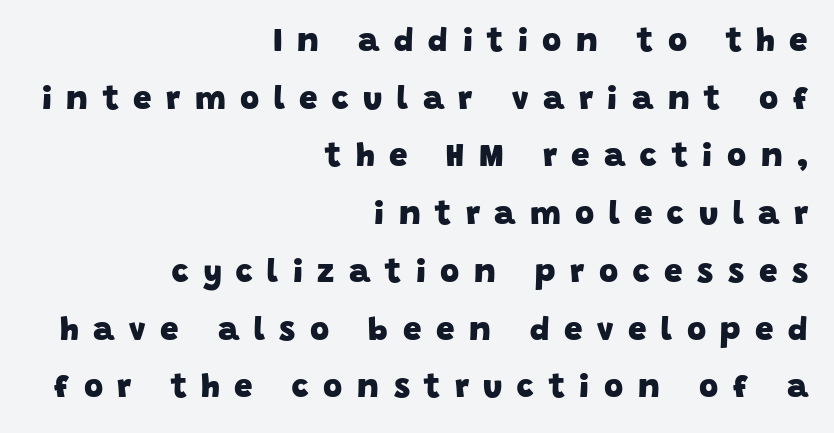
The image shows 33 px heavy sans-serif type; set right-aligned, line spacing 1.75x, unusually wide letter spacing (+0.44 em), not underlined; low stroke contrast and a large x-height.
